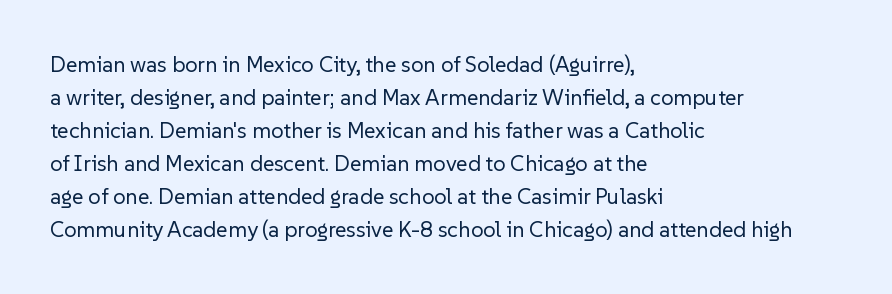
The image shows 22 px text type, upright; set left-aligned, normal line spacing (1.5x), normal letter spacing, not underlined.
